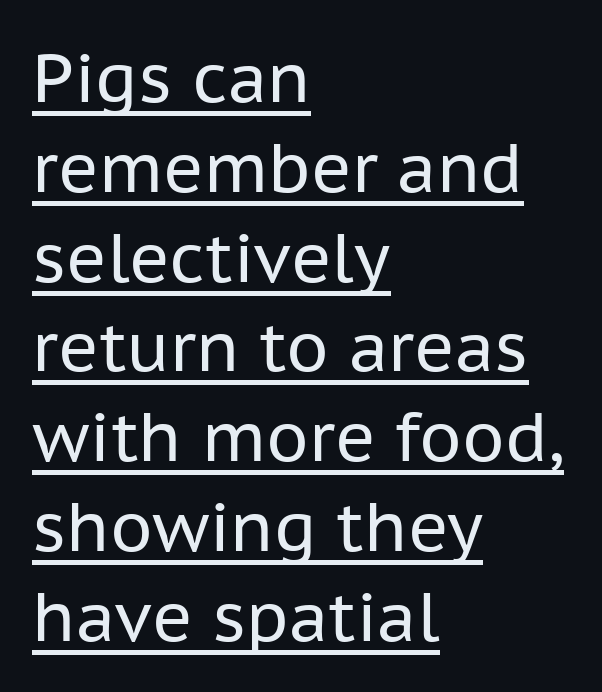
Q: Is the text bold? A: No.
Q: Is the text italic (slanted)? A: No, it is upright.
Q: Is the typeface a serif or a sans-serif typeface? A: Sans-serif.
Q: Is the text underlined? A: Yes.
Q: How is the paragraph aligned? A: Left-aligned.
Q: Is the spacing between letters normal or unusually wide? A: Normal.
Q: Is the spacing between lines tight, normal or loose? A: Normal.
Q: Width (condensed, normal, or wide)? A: Normal.
Q: Stroke contrast? A: Low.
Q: x-height? A: Medium.
Q: Monospaced? A: No.
